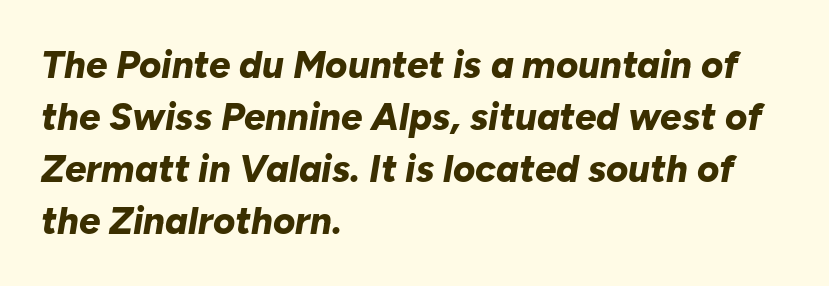
Q: Is the text bold? A: Yes.
Q: Is the text italic (slanted)? A: Yes, it leans right by about 10 degrees.
Q: Is the text underlined? A: No.
Q: How is the paragraph aligned? A: Left-aligned.
Q: Is the spacing between letters normal or unusually wide? A: Normal.
Q: Is the spacing between lines tight, normal or loose? A: Normal.
Q: Width (condensed, normal, or wide)? A: Normal.
Q: Stroke contrast? A: Low.
Q: x-height? A: Medium.
Q: Monospaced? A: No.
